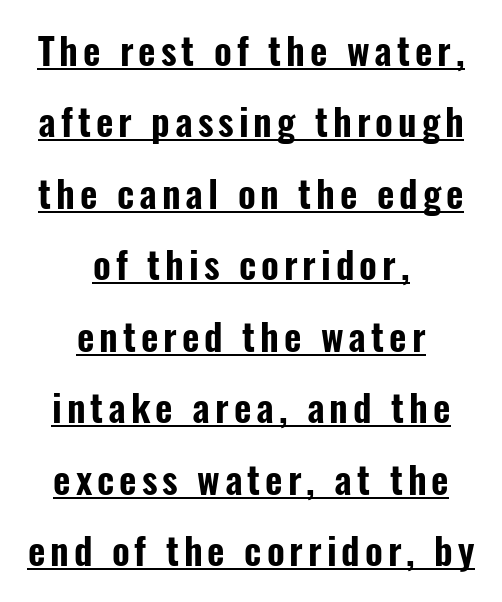
Proportional: the letters do not fall into vertical columns. The words here are underlined. If you folded the block vertically in half, each line would mirror itself in length. The font family rendered here belongs to the sans-serif group.
